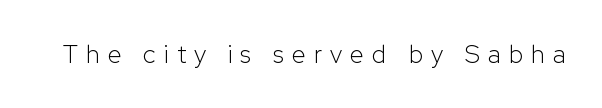
{"italic": "no", "bold": "no", "underline": "no", "letter_spacing": "wide", "letter_spacing_em": 0.33, "glyph_px": 25}
